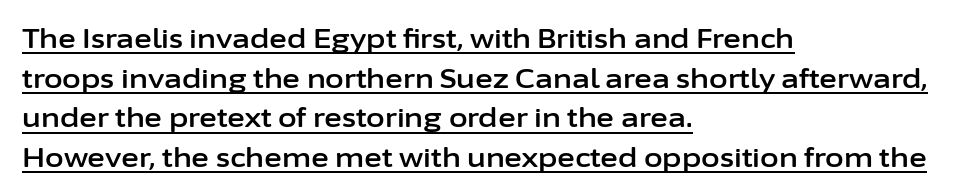
{"italic": "no", "underline": "yes", "align": "left", "line_spacing": "normal", "line_spacing_ratio": 1.47, "letter_spacing": "normal", "letter_spacing_em": 0.0, "glyph_px": 27}
